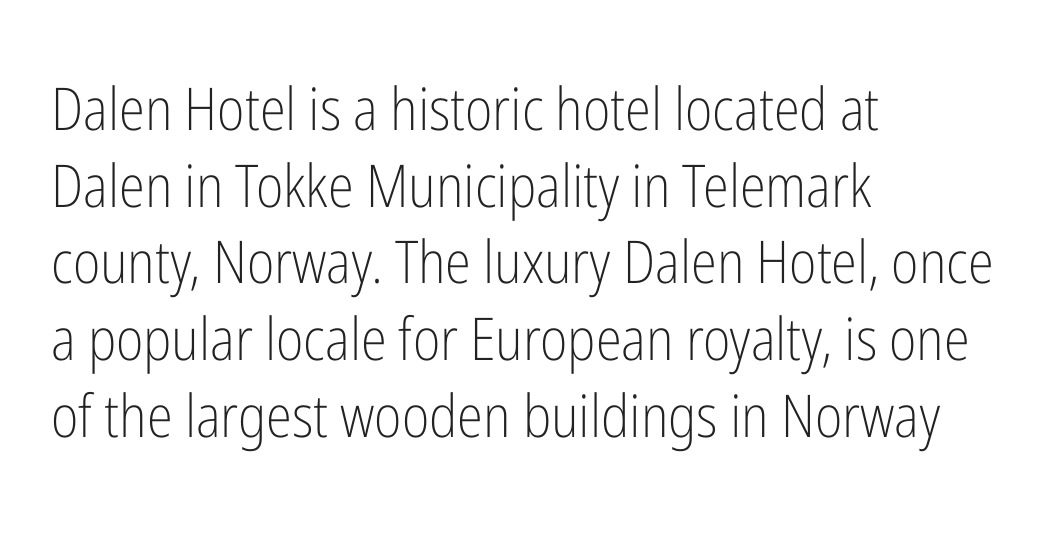
The image shows 59 px light, condensed sans-serif type, upright; set left-aligned, normal line spacing (1.3x), normal letter spacing, not underlined; low stroke contrast and a medium x-height.
